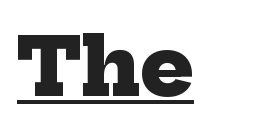
The image shows 79 px heavy serif type; set normal letter spacing, underlined; low stroke contrast and a medium x-height.
